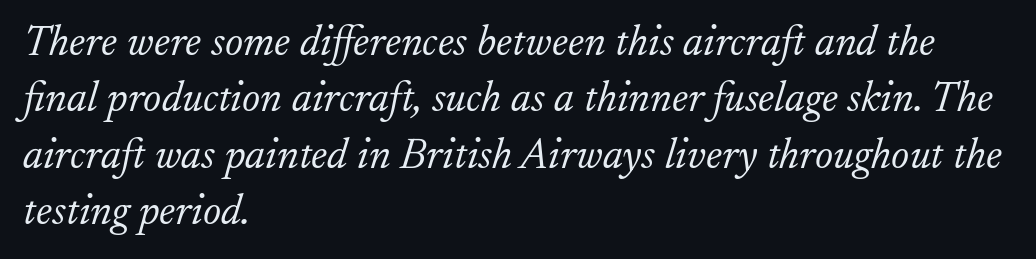
This sample keeps an unexceptional amount of space between lines. Note the varied advance widths — an 'i' is clearly narrower than an 'm'. The letters sit at their default tracking, neither squeezed nor spread. The area under the type is left untouched. Layout note: lines flush left.
